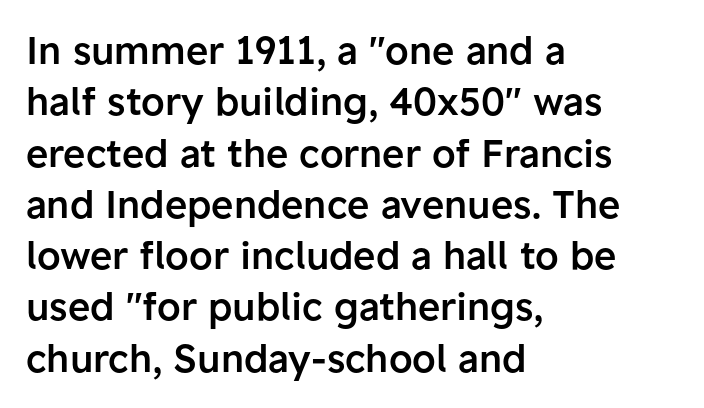
Q: Is the text bold? A: Semi-bold.
Q: Is the text italic (slanted)? A: No, it is upright.
Q: Is the typeface a serif or a sans-serif typeface? A: Sans-serif.
Q: Is the text underlined? A: No.
Q: How is the paragraph aligned? A: Left-aligned.
Q: Is the spacing between letters normal or unusually wide? A: Normal.
Q: Is the spacing between lines tight, normal or loose? A: Normal.
Q: Width (condensed, normal, or wide)? A: Normal.
Q: Stroke contrast? A: Low.
Q: x-height? A: Medium.
Q: Monospaced? A: No.
